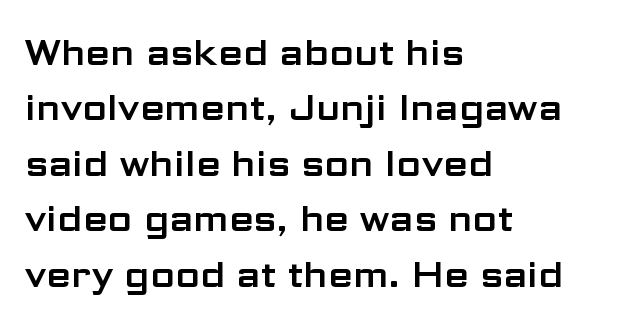
The image shows 36 px wide sans-serif type, upright; set left-aligned, normal line spacing (1.54x), normal letter spacing, not underlined; low stroke contrast and a medium x-height.
